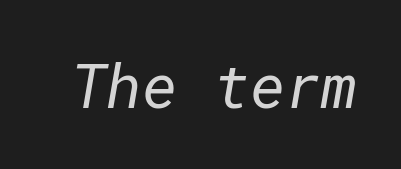
The image shows 61 px regular-weight sans-serif type; set normal letter spacing, not underlined; low stroke contrast and a medium x-height.
